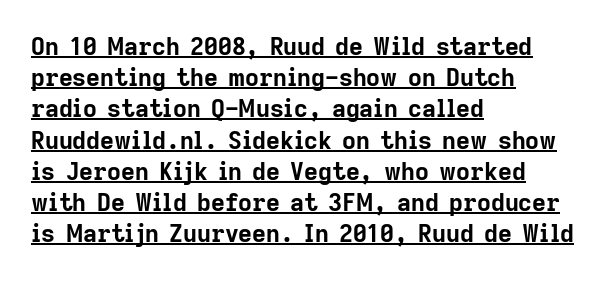
Q: Is the text bold? A: Yes.
Q: Is the text italic (slanted)? A: No, it is upright.
Q: Is the text underlined? A: Yes.
Q: How is the paragraph aligned? A: Left-aligned.
Q: Is the spacing between letters normal or unusually wide? A: Normal.
Q: Is the spacing between lines tight, normal or loose? A: Normal.
